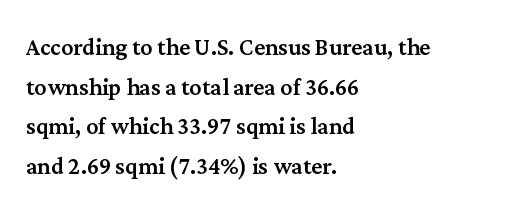
The image shows 30 px serif type, upright; set left-aligned, normal line spacing (1.32x), normal letter spacing, not underlined; medium stroke contrast and a medium x-height.
